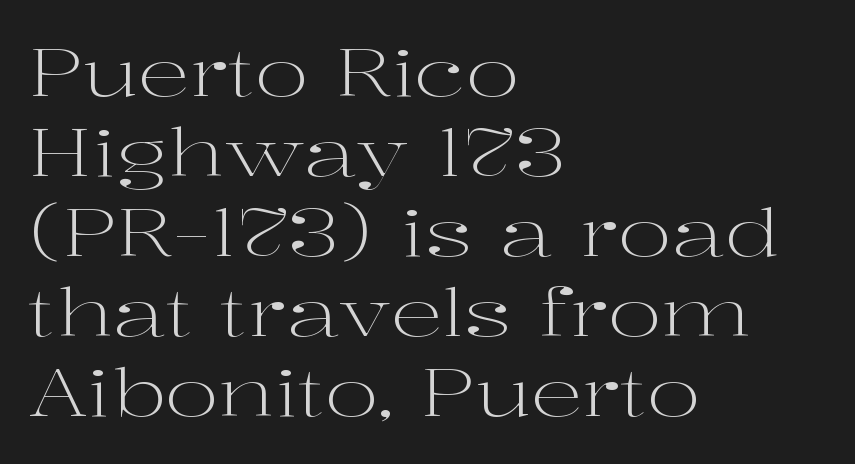
{"serif": "yes", "italic": "no", "bold": "no", "weight": "light", "width": "wide", "stroke_contrast": "high", "x_height": "medium", "monospaced": "no", "underline": "no", "align": "left", "line_spacing_ratio": 1.23, "letter_spacing": "normal", "letter_spacing_em": 0.0, "glyph_px": 65}
